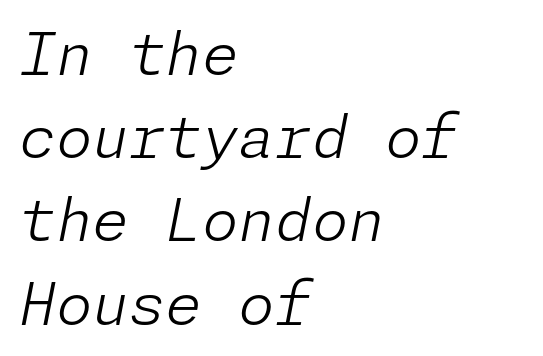
The image shows 59 px light type, italic (leaning right); set left-aligned, normal line spacing (1.41x), normal letter spacing, not underlined; low stroke contrast and a medium x-height.
